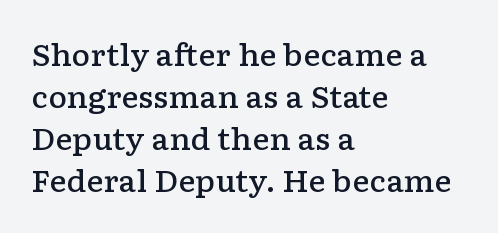
Line spacing here is normal. Line starts are locked; line ends wander. The type is set solid horizontally, with unmodified tracking. Small tapered or slab feet sit at the stroke ends, so this counts as serif. Moderately thickened strokes mark this as semibold type.
